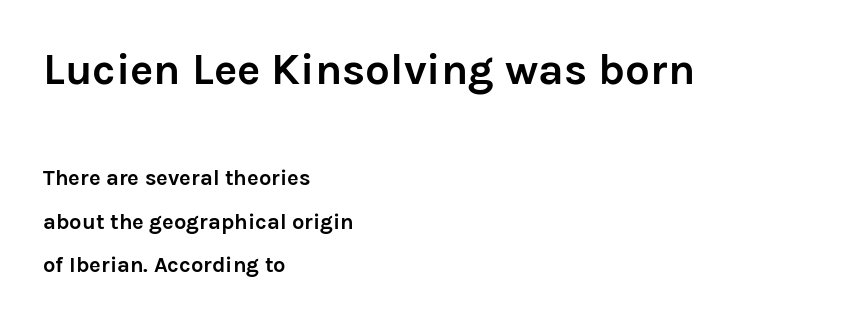
The image shows 44 px semibold sans-serif type, upright; set left-aligned, loose line spacing (1.96x), normal letter spacing, not underlined; the first (top) block is 2.0x larger; low stroke contrast and a medium x-height.
